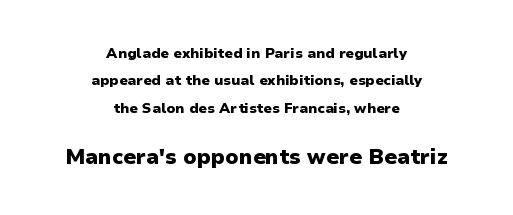
Q: Is the text bold? A: Yes.
Q: Is the text italic (slanted)? A: No, it is upright.
Q: Is the text underlined? A: No.
Q: How is the paragraph aligned? A: Centered.
Q: Is the spacing between letters normal or unusually wide? A: Normal.
Q: Is the spacing between lines tight, normal or loose? A: Loose.
Q: Which block of text is set in a larger size, the first (top) or the second (bottom)? A: The second (bottom) one.
